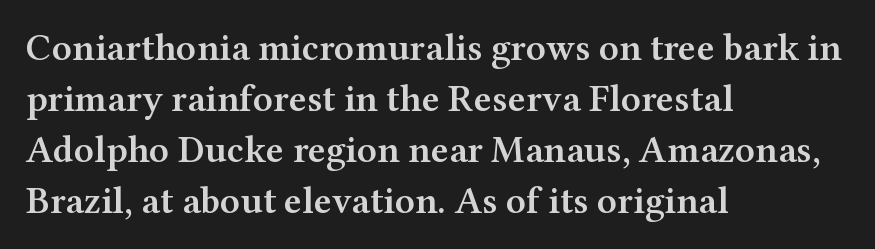
{"serif": "yes", "italic": "no", "bold": "semi", "weight": "semibold", "width": "wide", "stroke_contrast": "medium", "x_height": "medium", "monospaced": "no", "underline": "no", "align": "left", "line_spacing": "normal", "line_spacing_ratio": 1.34, "letter_spacing": "normal", "letter_spacing_em": 0.0, "glyph_px": 38}
